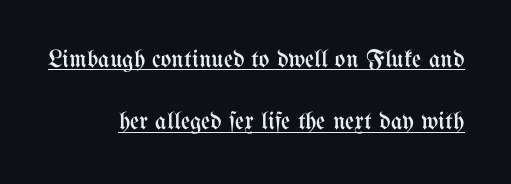
Q: Is the text bold? A: No.
Q: Is the text italic (slanted)? A: No, it is upright.
Q: Is the text underlined? A: Yes.
Q: How is the paragraph aligned? A: Right-aligned.
Q: Is the spacing between letters normal or unusually wide? A: Normal.
Q: Is the spacing between lines tight, normal or loose? A: Loose.
